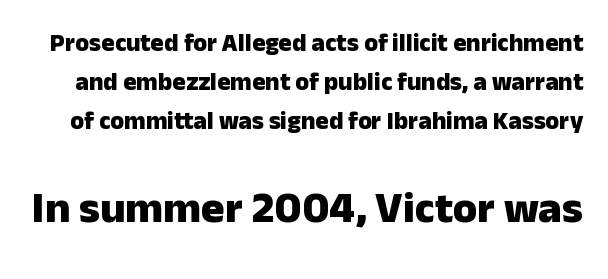
The image shows 44 px heavy sans-serif type, upright; set normal line spacing (1.56x), normal letter spacing, not underlined; the second (bottom) block is 1.76x larger; low stroke contrast and a medium x-height.
